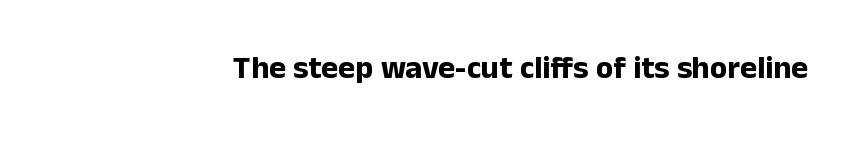
The image shows 32 px bold sans-serif type, upright; set normal letter spacing, not underlined; low stroke contrast and a medium x-height.
